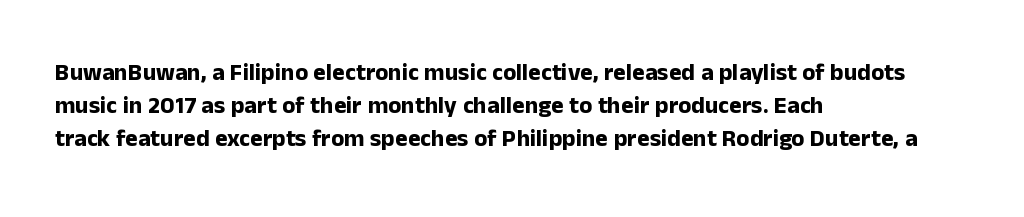
The image shows 24 px bold type, upright; set left-aligned, normal line spacing (1.37x), normal letter spacing, not underlined.
